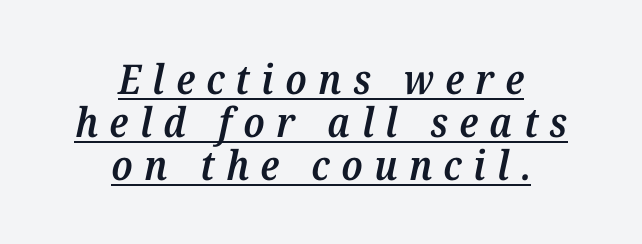
{"serif": "yes", "italic": "yes", "lean": "right", "slant_degrees": 12, "bold": "semi", "weight": "semibold", "width": "normal", "stroke_contrast": "medium", "x_height": "medium", "monospaced": "no", "underline": "yes", "align": "center", "line_spacing": "tight", "line_spacing_ratio": 1.05, "letter_spacing": "wide", "letter_spacing_em": 0.28, "glyph_px": 41}
